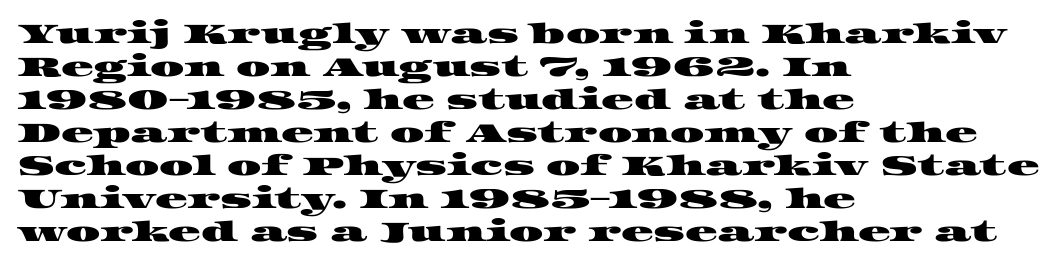
Q: Is the text underlined? A: No.
Q: How is the paragraph aligned? A: Left-aligned.
Q: Is the spacing between letters normal or unusually wide? A: Normal.
